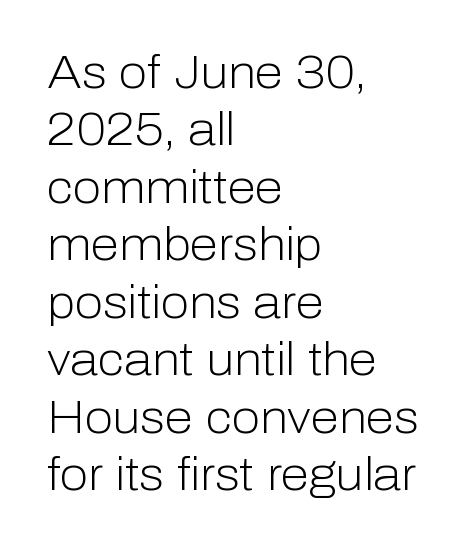
The image shows 46 px light sans-serif type, upright; set left-aligned, normal line spacing (1.25x), normal letter spacing, not underlined; low stroke contrast and a medium x-height.
